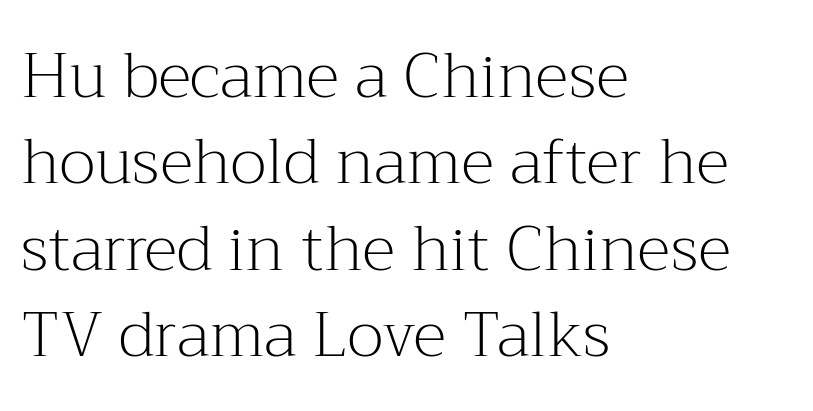
Compared with a typical body face, this is equally light or lighter still. The font family rendered here belongs to the serif group. The lines sit at an ordinary, default distance from one another. The string is rendered with underlining switched off.
